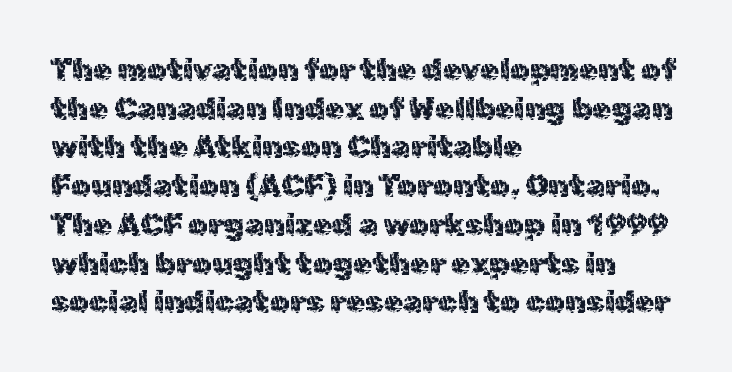
{"serif": "no", "italic": "no", "width": "normal", "x_height": "medium", "monospaced": "no", "underline": "no", "align": "left", "line_spacing": "normal", "line_spacing_ratio": 1.25, "letter_spacing": "normal", "letter_spacing_em": 0.0, "glyph_px": 31}
